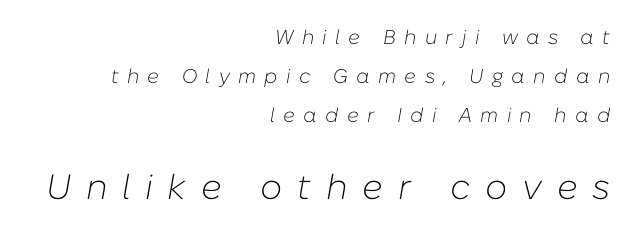
Q: Is the text bold? A: No.
Q: Is the text italic (slanted)? A: Yes, it leans right by about 10 degrees.
Q: Is the text underlined? A: No.
Q: How is the paragraph aligned? A: Right-aligned.
Q: Is the spacing between letters normal or unusually wide? A: Unusually wide.
Q: Is the spacing between lines tight, normal or loose? A: Loose.
Q: Which block of text is set in a larger size, the first (top) or the second (bottom)? A: The second (bottom) one.
Q: Width (condensed, normal, or wide)? A: Normal.
Q: Stroke contrast? A: Low.
Q: x-height? A: Medium.
Q: Monospaced? A: No.
